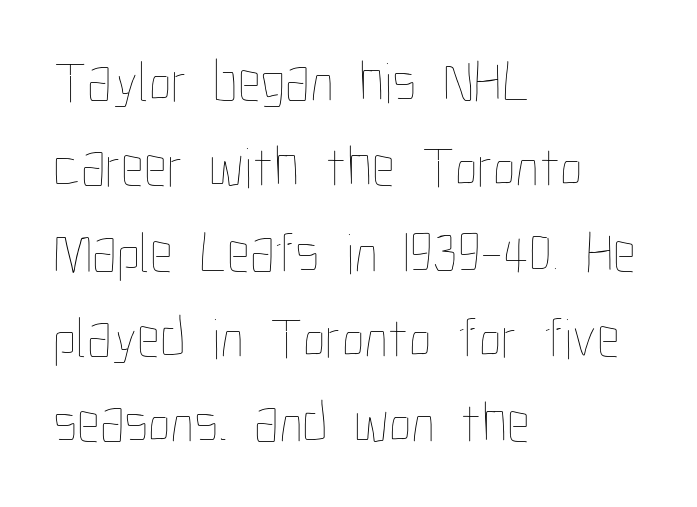
A typesetter would call this leading conventional body-copy spacing. One-word summary of the alignment: left. Unbolded letterforms with no extra heft. Descender tails drop into unmarked territory. The typography opts for an upright posture over an oblique one. Nobody touched the tracking dial on this one.
